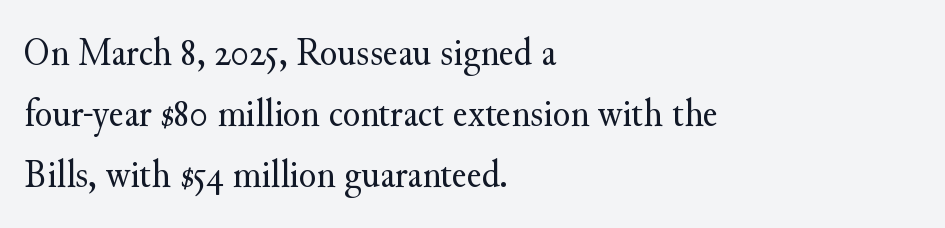
The image shows 40 px regular-weight serif type, upright; set left-aligned, normal line spacing (1.52x), normal letter spacing, not underlined; medium stroke contrast and a small x-height.
